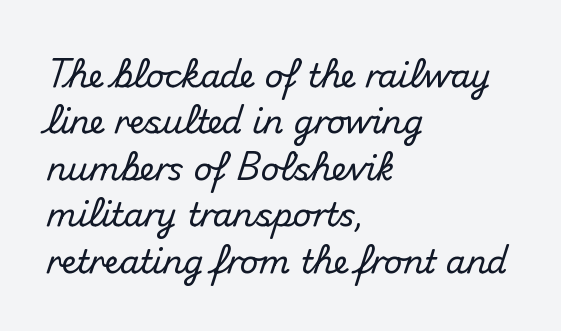
The image shows 32 px sans-serif type; set left-aligned, normal line spacing (1.45x), normal letter spacing, not underlined; medium stroke contrast and a small x-height.
